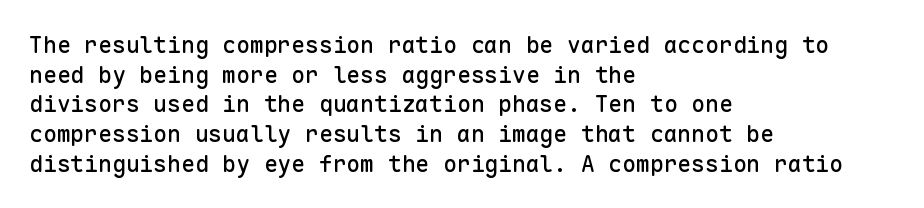
Q: Is the text italic (slanted)? A: No, it is upright.
Q: Is the text underlined? A: No.
Q: How is the paragraph aligned? A: Left-aligned.
Q: Is the spacing between letters normal or unusually wide? A: Normal.
Q: Is the spacing between lines tight, normal or loose? A: Normal.
